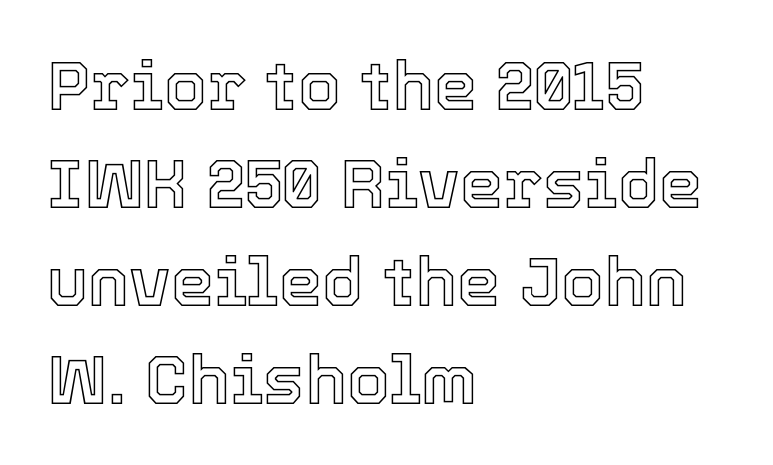
Q: Is the text italic (slanted)? A: No, it is upright.
Q: Is the text underlined? A: No.
Q: How is the paragraph aligned? A: Left-aligned.
Q: Is the spacing between letters normal or unusually wide? A: Normal.
Q: Is the spacing between lines tight, normal or loose? A: Normal.
Q: Width (condensed, normal, or wide)? A: Normal.
Q: x-height? A: Medium.
Q: Monospaced? A: No.
